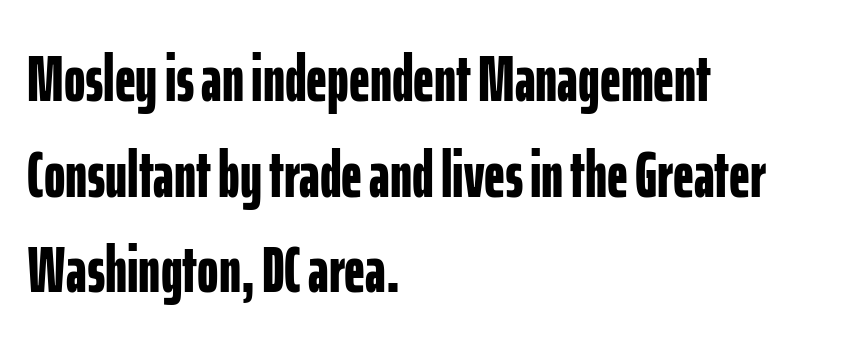
The glyphs are unaccompanied by any horizontal stroke below them. Quick note: not italic, upright. Varying glyph widths throughout — classic text-font behaviour. How are the letters spaced? Ordinarily, with no added tracking.
